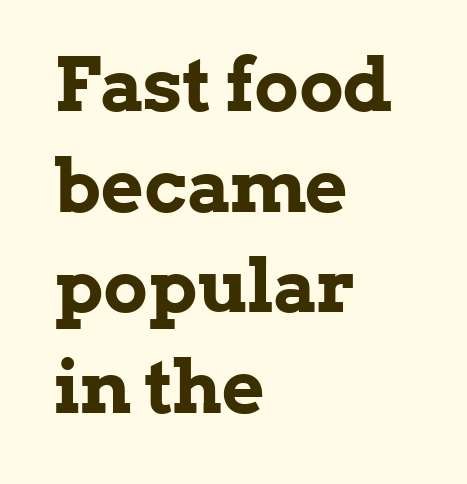
The image shows 74 px bold serif type, upright; set left-aligned, normal line spacing (1.36x), normal letter spacing, not underlined; low stroke contrast and a medium x-height.
